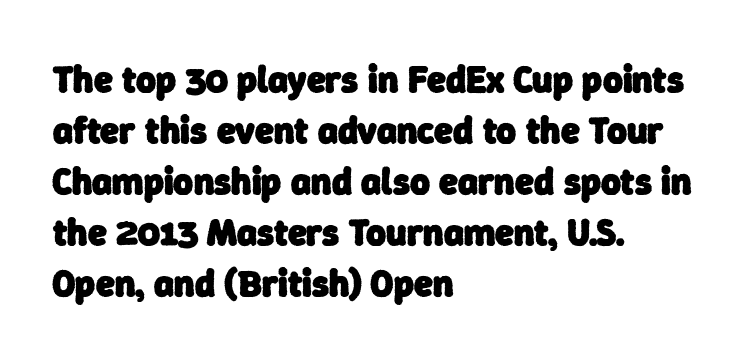
{"serif": "no", "bold": "yes", "weight": "heavy", "width": "normal", "stroke_contrast": "low", "x_height": "medium", "monospaced": "no", "underline": "no", "align": "left", "line_spacing": "normal", "line_spacing_ratio": 1.34, "letter_spacing": "normal", "letter_spacing_em": 0.0, "glyph_px": 38}
